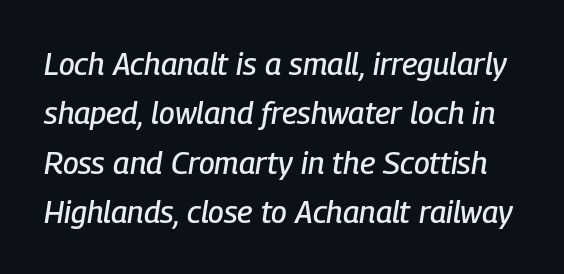
Q: Is the text italic (slanted)? A: Yes, it leans right by about 9 degrees.
Q: Is the text underlined? A: No.
Q: Is the spacing between letters normal or unusually wide? A: Normal.
Q: Is the spacing between lines tight, normal or loose? A: Normal.
Q: Width (condensed, normal, or wide)? A: Condensed.
Q: Stroke contrast? A: Low.
Q: x-height? A: Medium.
Q: Monospaced? A: No.
